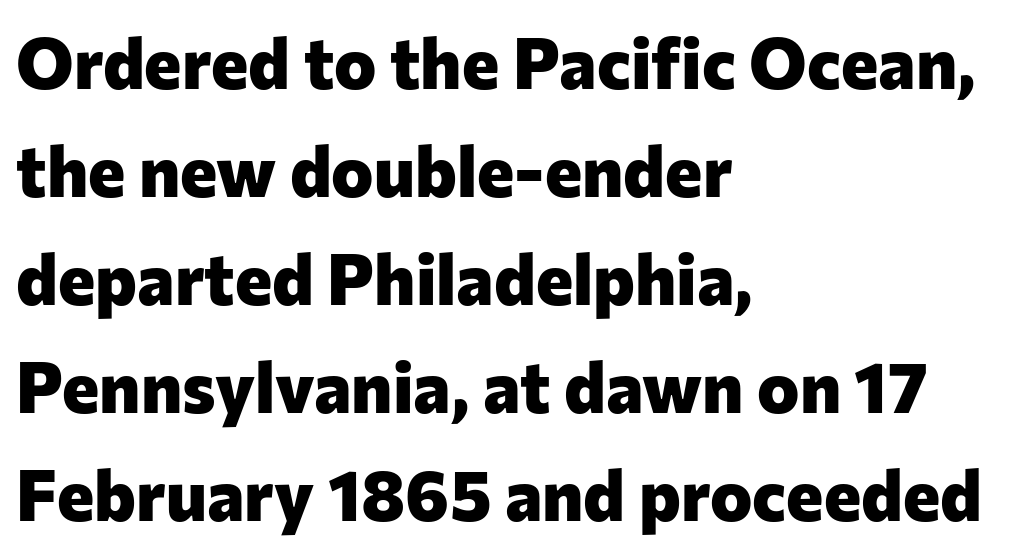
Q: Is the text bold? A: Yes.
Q: Is the text italic (slanted)? A: No, it is upright.
Q: Is the typeface a serif or a sans-serif typeface? A: Sans-serif.
Q: Is the text underlined? A: No.
Q: How is the paragraph aligned? A: Left-aligned.
Q: Is the spacing between letters normal or unusually wide? A: Normal.
Q: Is the spacing between lines tight, normal or loose? A: Normal.
Q: Width (condensed, normal, or wide)? A: Normal.
Q: Stroke contrast? A: Low.
Q: x-height? A: Medium.
Q: Monospaced? A: No.
